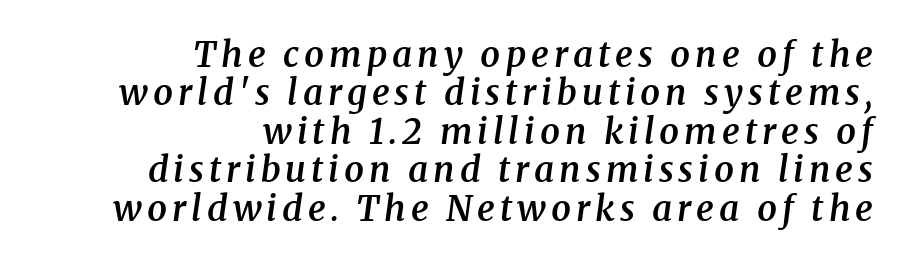
{"serif": "yes", "italic": "yes", "lean": "right", "slant_degrees": 8, "bold": "semi", "weight": "semibold", "width": "normal", "stroke_contrast": "medium", "x_height": "medium", "monospaced": "no", "underline": "no", "align": "right", "line_spacing": "tight", "line_spacing_ratio": 1.1, "glyph_px": 35}
